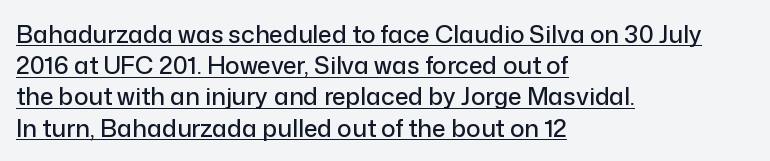
The setting favours the left margin, as ordinary paragraphs usually do. Does the lettering tilt? It doesn't — this is upright. Every word sits above its own underline. Spacing between characters is what you'd get straight out of the box. Vertically, the passage feels balanced, rows spaced as you'd expect.
